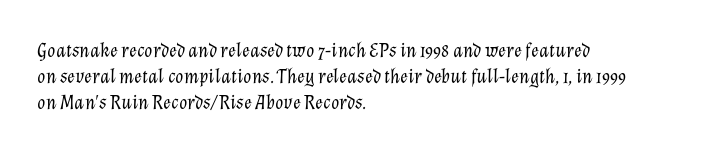
{"italic": "yes", "lean": "right", "slant_degrees": 12, "bold": "no", "underline": "no", "align": "left", "line_spacing_ratio": 1.23, "letter_spacing": "normal", "letter_spacing_em": 0.0, "glyph_px": 21}
